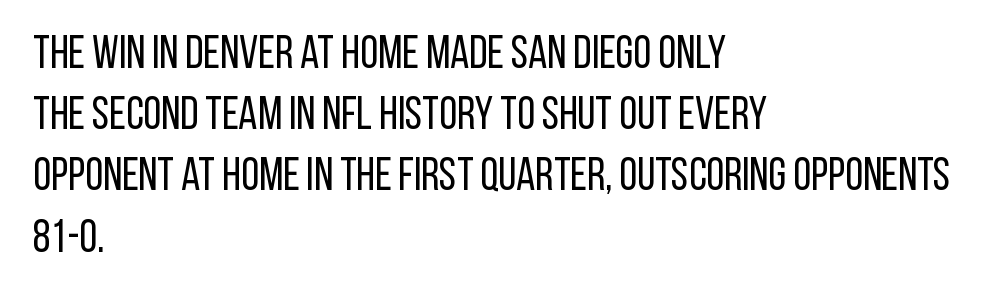
Letter spacing: default. This is roman type, the default non-slanted kind. The letters carry no serifs — their stems end cleanly without finishing strokes. Decoration check: the copy has no underline.
